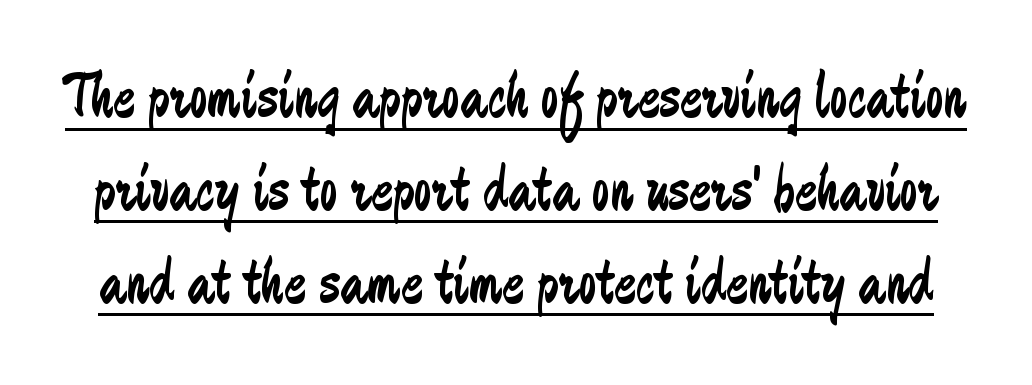
{"serif": "no", "bold": "no", "weight": "regular", "width": "condensed", "stroke_contrast": "low", "x_height": "small", "monospaced": "no", "underline": "yes", "line_spacing": "normal", "line_spacing_ratio": 1.43, "letter_spacing": "normal", "letter_spacing_em": 0.0, "glyph_px": 65}
